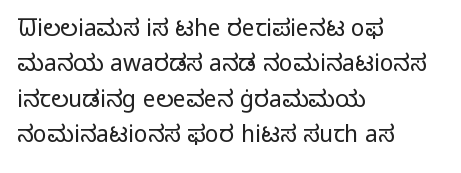
The image shows 23 px text type, upright; set left-aligned, normal line spacing (1.54x), normal letter spacing, not underlined.
